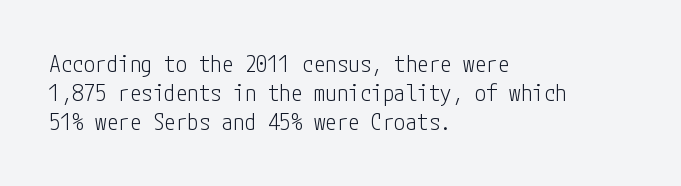
{"italic": "no", "bold": "no", "underline": "no", "align": "left", "line_spacing": "normal", "line_spacing_ratio": 1.27, "letter_spacing": "normal", "letter_spacing_em": 0.0, "glyph_px": 23}
